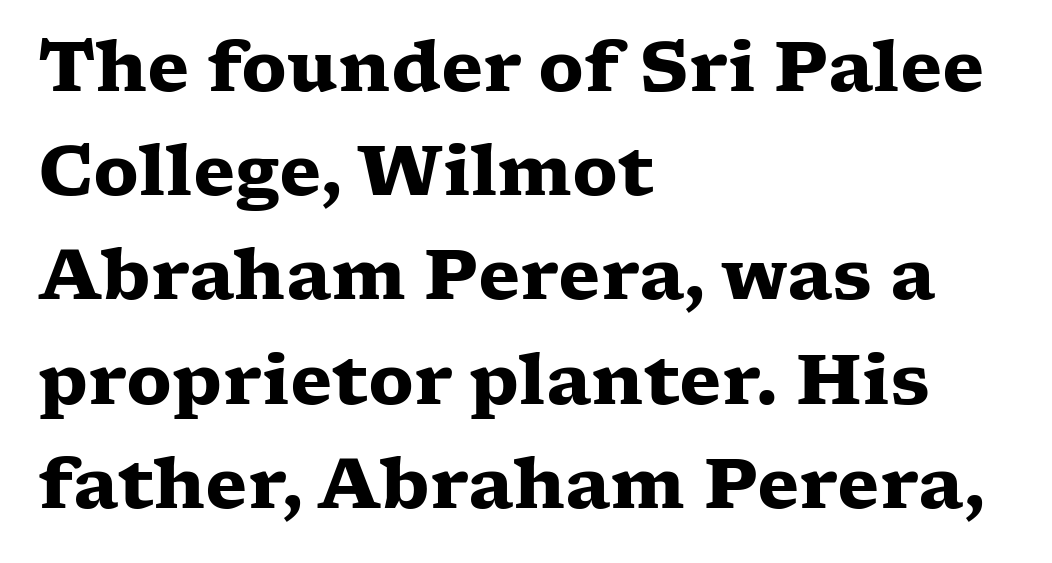
The rendering uses a moderate line-height, typical for paragraphs. Here the designer chose a conventional face with non-uniform glyph widths. These lines are composed in type with serifs. The specimen reads as upright at a glance.
